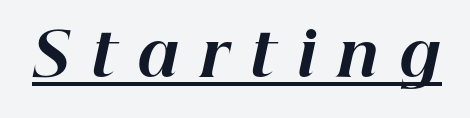
The image shows 60 px bold type, italic (leaning right); set unusually wide letter spacing (+0.35 em), underlined; high stroke contrast and a medium x-height.
